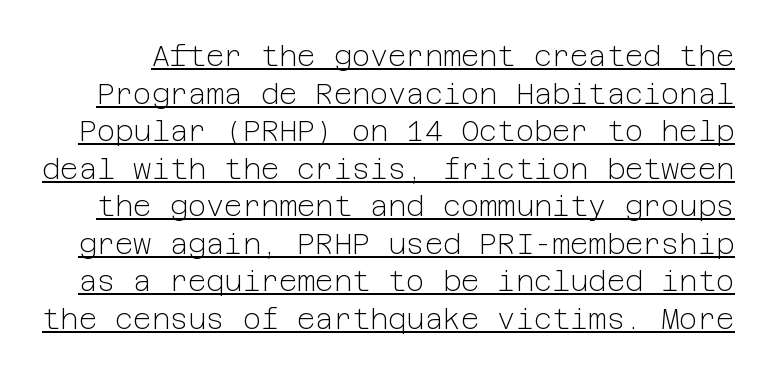
{"serif": "no", "italic": "no", "bold": "no", "weight": "light", "width": "normal", "stroke_contrast": "low", "x_height": "medium", "underline": "yes", "line_spacing": "normal", "line_spacing_ratio": 1.34, "letter_spacing": "normal", "letter_spacing_em": 0.0, "glyph_px": 28}
